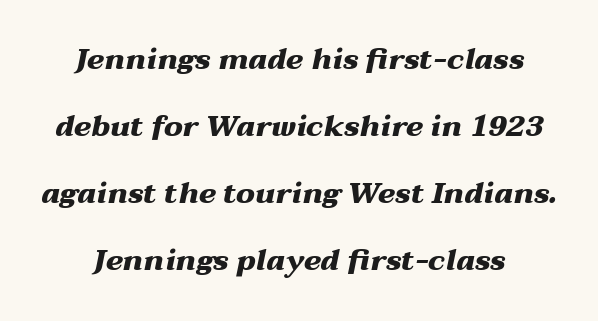
{"italic": "yes", "lean": "right", "slant_degrees": 12, "bold": "yes", "weight": "heavy", "width": "wide", "stroke_contrast": "medium", "x_height": "medium", "monospaced": "no", "underline": "no", "line_spacing": "loose", "line_spacing_ratio": 2.31, "letter_spacing": "normal", "letter_spacing_em": 0.0, "glyph_px": 29}
